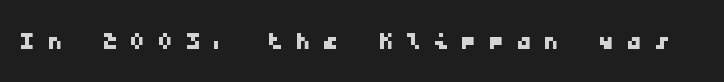
{"serif": "no", "width": "wide", "stroke_contrast": "low", "x_height": "medium", "monospaced": "yes", "underline": "no", "letter_spacing": "wide", "letter_spacing_em": 0.39, "glyph_px": 31}
